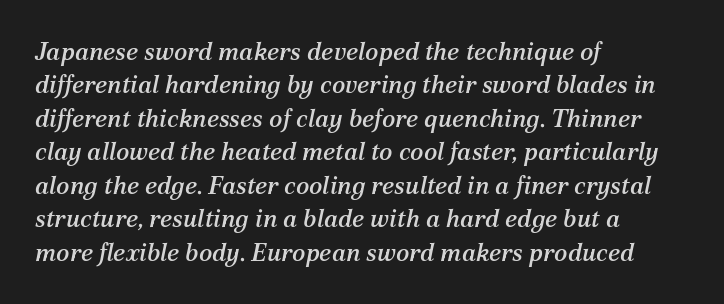
Decoration check: the copy has no underline. There's an unmistakable incline to the writing here. Horizontal bands of white between lines are of average thickness. A student would call this left alignment; a typographer would say flush left, rag right. Nobody touched the tracking dial on this one.
